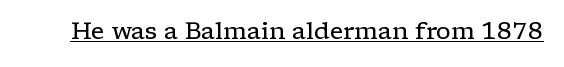
Q: Is the text bold? A: No.
Q: Is the text italic (slanted)? A: No, it is upright.
Q: Is the text underlined? A: Yes.
Q: Is the spacing between letters normal or unusually wide? A: Normal.
